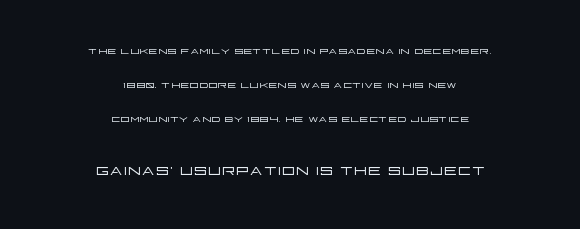
The rendering uses a large line-height, opening up the rows. The letters look calm and open, with moderate or lighter stems. It's the straight-up-and-down kind of type. Block two is the big one; block one sits smaller above it.
